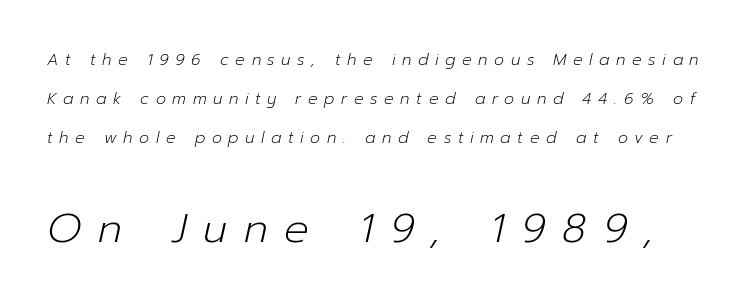
Q: Is the text bold? A: No.
Q: Is the text italic (slanted)? A: Yes, it leans right by about 12 degrees.
Q: Is the text underlined? A: No.
Q: Is the spacing between letters normal or unusually wide? A: Unusually wide.
Q: Is the spacing between lines tight, normal or loose? A: Loose.
Q: Which block of text is set in a larger size, the first (top) or the second (bottom)? A: The second (bottom) one.
Q: Width (condensed, normal, or wide)? A: Normal.
Q: Stroke contrast? A: Low.
Q: x-height? A: Medium.
Q: Monospaced? A: No.
